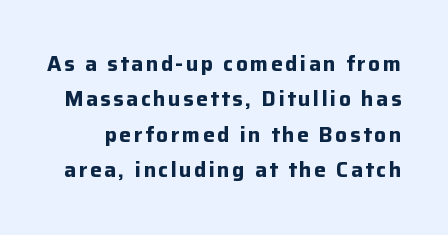
Q: Is the text bold? A: Yes.
Q: Is the text italic (slanted)? A: No, it is upright.
Q: Is the text underlined? A: No.
Q: Is the spacing between lines tight, normal or loose? A: Normal.
